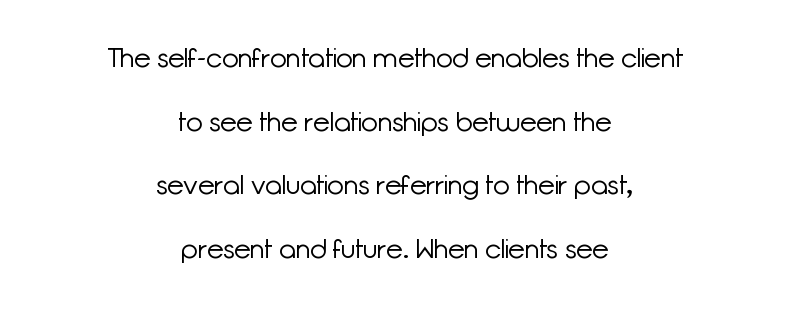
Q: Is the text bold? A: No.
Q: Is the text italic (slanted)? A: No, it is upright.
Q: Is the text underlined? A: No.
Q: How is the paragraph aligned? A: Centered.
Q: Is the spacing between letters normal or unusually wide? A: Normal.
Q: Is the spacing between lines tight, normal or loose? A: Loose.
